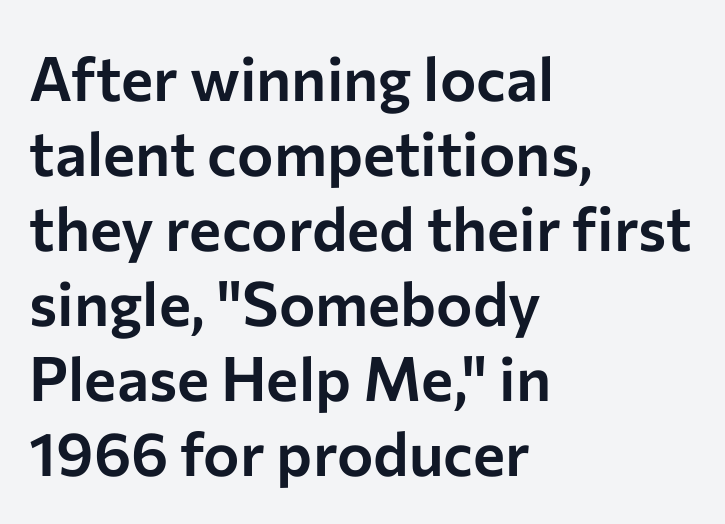
The image shows 61 px sans-serif type, upright; set left-aligned, line spacing 1.23x, normal letter spacing, not underlined; low stroke contrast and a medium x-height.
